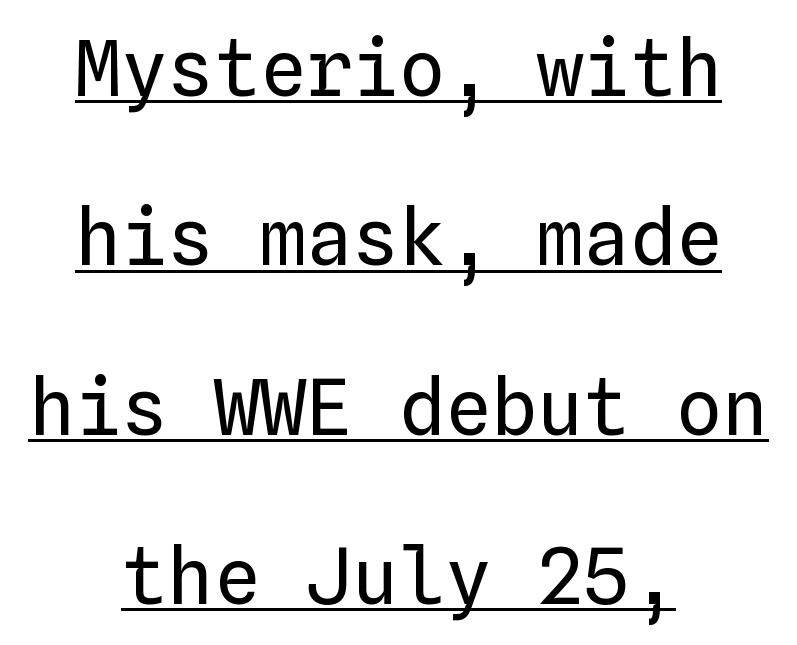
The image shows 77 px regular-weight type, upright, monospaced; set centered, loose line spacing (2.2x), normal letter spacing, underlined; low stroke contrast and a medium x-height.
